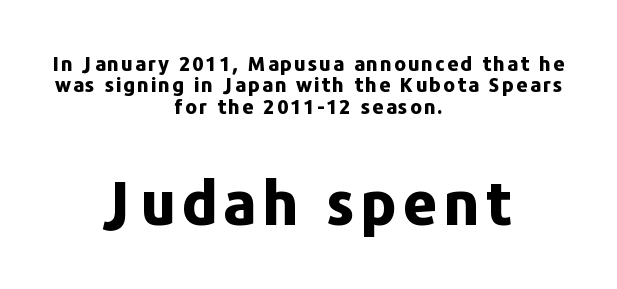
The space between consecutive lines is stingy. The glyphs have the mass of a bold cut. This rendering employs a face without finishing strokes, i.e., a sans-serif. A bare baseline throughout the passage. Short and long lines alike share a common midpoint. You could not count columns in this text — the font is proportionally spaced.
